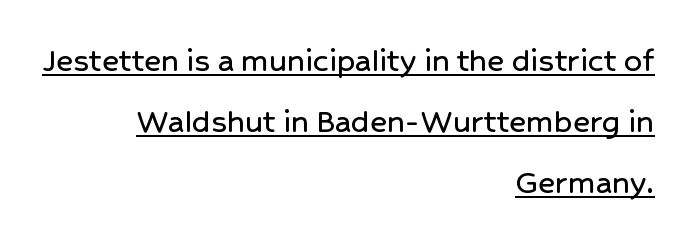
{"serif": "no", "italic": "no", "width": "normal", "stroke_contrast": "low", "x_height": "medium", "monospaced": "no", "underline": "yes", "align": "right", "line_spacing": "normal", "line_spacing_ratio": 1.7, "letter_spacing": "normal", "letter_spacing_em": 0.0, "glyph_px": 36}
